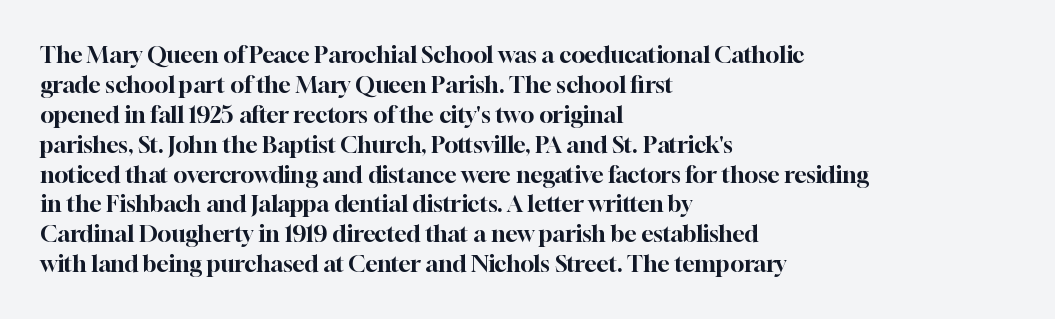
{"italic": "no", "underline": "no", "align": "left", "line_spacing": "normal", "line_spacing_ratio": 1.3, "letter_spacing": "normal", "letter_spacing_em": 0.0, "glyph_px": 23}
